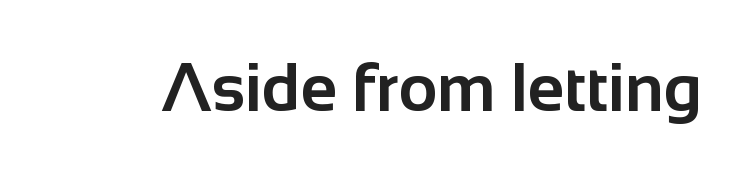
Q: Is the text bold? A: Yes.
Q: Is the text italic (slanted)? A: No, it is upright.
Q: Is the typeface a serif or a sans-serif typeface? A: Sans-serif.
Q: Is the text underlined? A: No.
Q: Is the spacing between letters normal or unusually wide? A: Normal.
Q: Width (condensed, normal, or wide)? A: Normal.
Q: Stroke contrast? A: Low.
Q: x-height? A: Medium.
Q: Monospaced? A: No.
